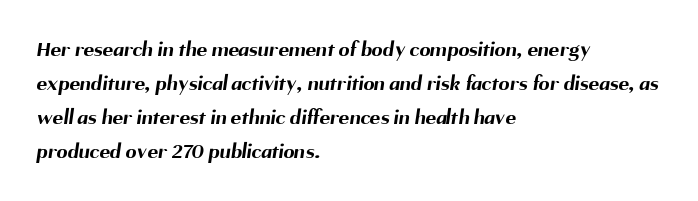
The image shows 22 px bold type; set left-aligned, normal line spacing (1.55x), normal letter spacing, not underlined.
